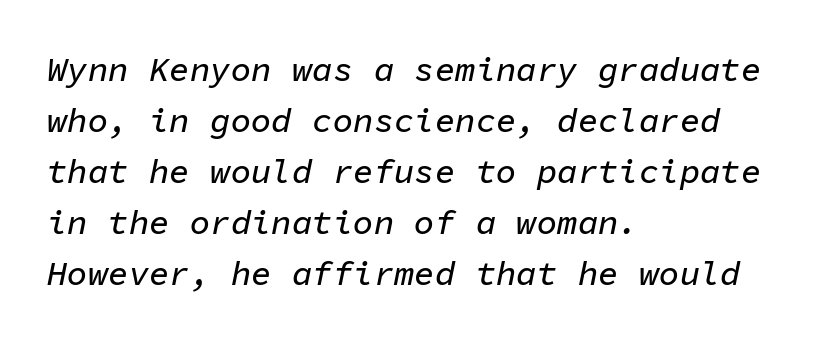
Q: Is the text italic (slanted)? A: Yes, it leans right by about 11 degrees.
Q: Is the text underlined? A: No.
Q: How is the paragraph aligned? A: Left-aligned.
Q: Is the spacing between letters normal or unusually wide? A: Normal.
Q: Is the spacing between lines tight, normal or loose? A: Normal.
Q: Width (condensed, normal, or wide)? A: Normal.
Q: Stroke contrast? A: Low.
Q: x-height? A: Medium.
Q: Monospaced? A: Yes.
